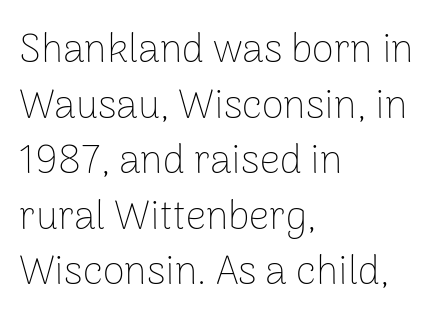
Q: Is the text bold? A: No.
Q: Is the text italic (slanted)? A: No, it is upright.
Q: Is the typeface a serif or a sans-serif typeface? A: Sans-serif.
Q: Is the text underlined? A: No.
Q: How is the paragraph aligned? A: Left-aligned.
Q: Is the spacing between letters normal or unusually wide? A: Normal.
Q: Is the spacing between lines tight, normal or loose? A: Normal.
Q: Width (condensed, normal, or wide)? A: Normal.
Q: Stroke contrast? A: Low.
Q: x-height? A: Medium.
Q: Monospaced? A: No.
